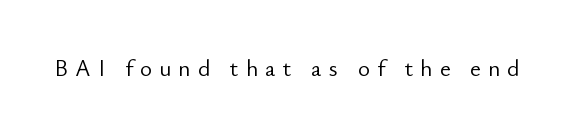
Q: Is the text bold? A: No.
Q: Is the text italic (slanted)? A: No, it is upright.
Q: Is the text underlined? A: No.
Q: Is the spacing between letters normal or unusually wide? A: Unusually wide.
